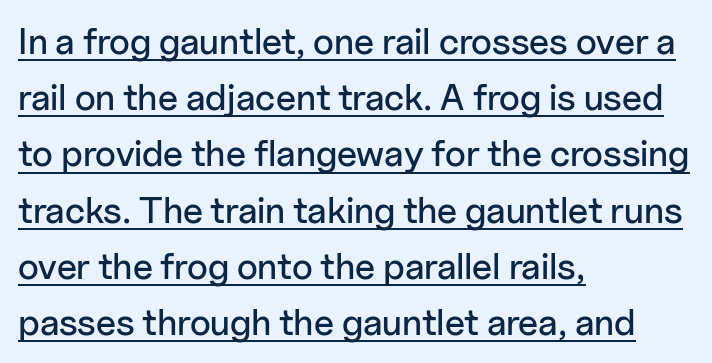
{"serif": "no", "italic": "no", "width": "normal", "stroke_contrast": "low", "x_height": "medium", "monospaced": "no", "underline": "yes", "align": "left", "line_spacing": "normal", "line_spacing_ratio": 1.52, "letter_spacing": "normal", "letter_spacing_em": 0.0, "glyph_px": 37}
